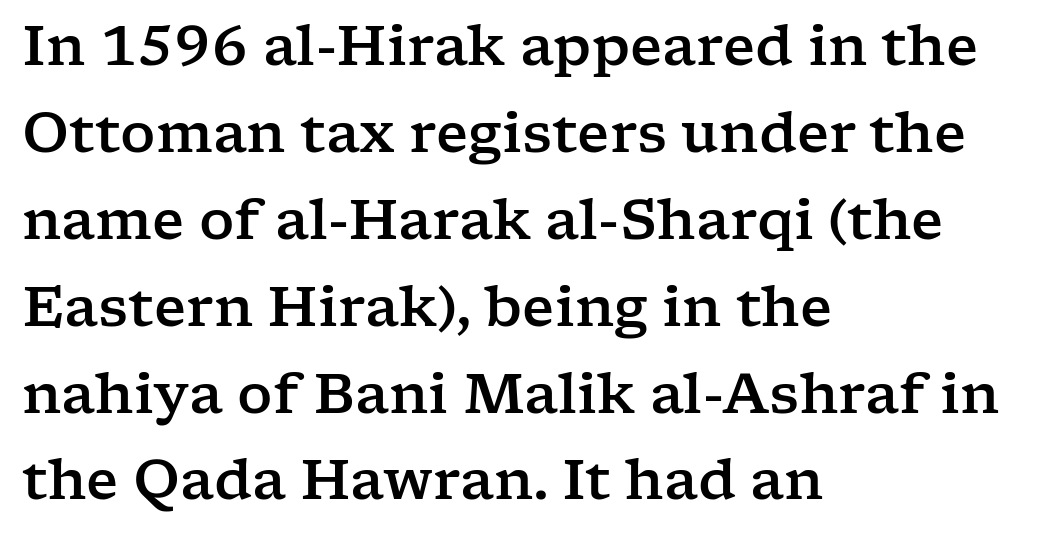
Q: Is the text italic (slanted)? A: No, it is upright.
Q: Is the typeface a serif or a sans-serif typeface? A: Serif.
Q: Is the text underlined? A: No.
Q: How is the paragraph aligned? A: Left-aligned.
Q: Is the spacing between letters normal or unusually wide? A: Normal.
Q: Is the spacing between lines tight, normal or loose? A: Normal.
Q: Width (condensed, normal, or wide)? A: Wide.
Q: Stroke contrast? A: Low.
Q: x-height? A: Medium.
Q: Monospaced? A: No.
